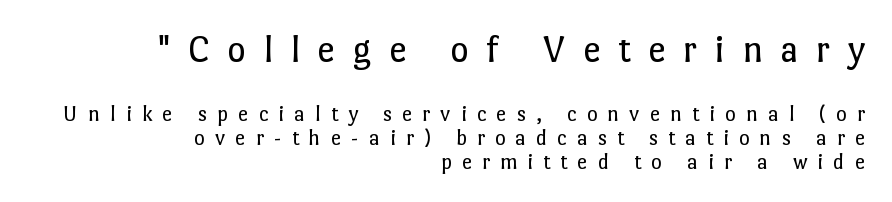
Any mark beneath the type? The region is blank. Block one is the big one; block two sits smaller underneath. The letterforms stand isolated, each surrounded by extra space. The rendering uses a small line-height, squeezing the rows. The specimen reads as upright at a glance. One-word summary of the alignment: right.
